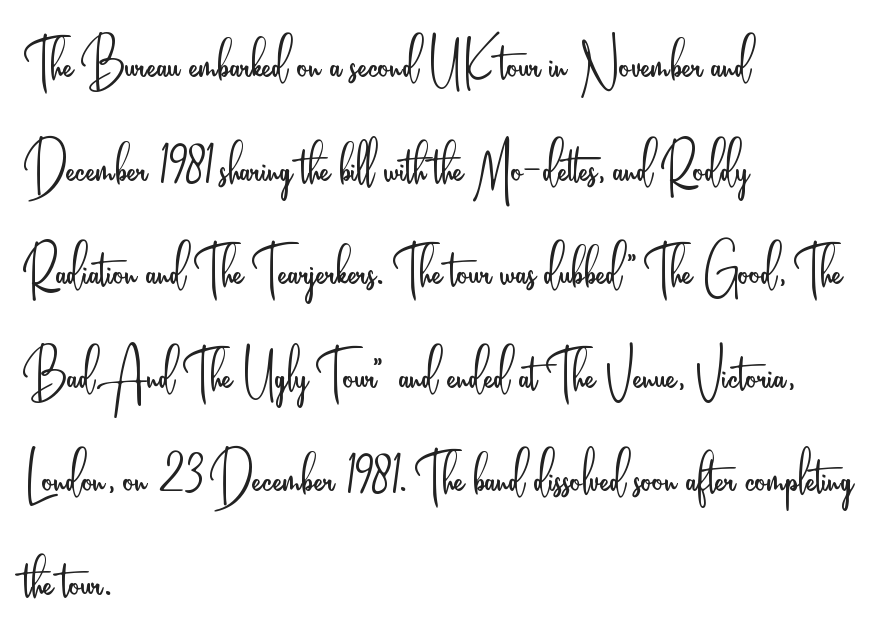
Q: Is the text bold? A: No.
Q: Is the typeface a serif or a sans-serif typeface? A: Sans-serif.
Q: Is the text underlined? A: No.
Q: How is the paragraph aligned? A: Left-aligned.
Q: Is the spacing between letters normal or unusually wide? A: Normal.
Q: Is the spacing between lines tight, normal or loose? A: Normal.
Q: Width (condensed, normal, or wide)? A: Condensed.
Q: Stroke contrast? A: Low.
Q: x-height? A: Small.
Q: Monospaced? A: No.
